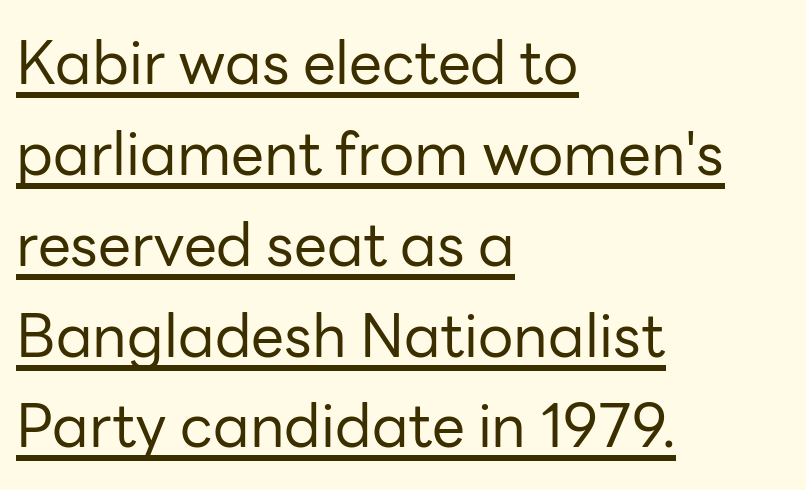
Q: Is the text bold? A: No.
Q: Is the text italic (slanted)? A: No, it is upright.
Q: Is the typeface a serif or a sans-serif typeface? A: Sans-serif.
Q: Is the text underlined? A: Yes.
Q: How is the paragraph aligned? A: Left-aligned.
Q: Is the spacing between letters normal or unusually wide? A: Normal.
Q: Is the spacing between lines tight, normal or loose? A: Normal.
Q: Width (condensed, normal, or wide)? A: Normal.
Q: Stroke contrast? A: Low.
Q: x-height? A: Medium.
Q: Monospaced? A: No.
